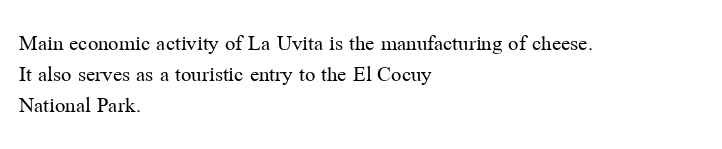
Posture: upright roman. The ragged edge is on the right, which tells us the setting is flush left. Reading down the column, the eye jumps a familiar distance to each next line. The specimen omits any rule beneath the text block's lines. The face looks like a standard text weight, possibly lighter.
